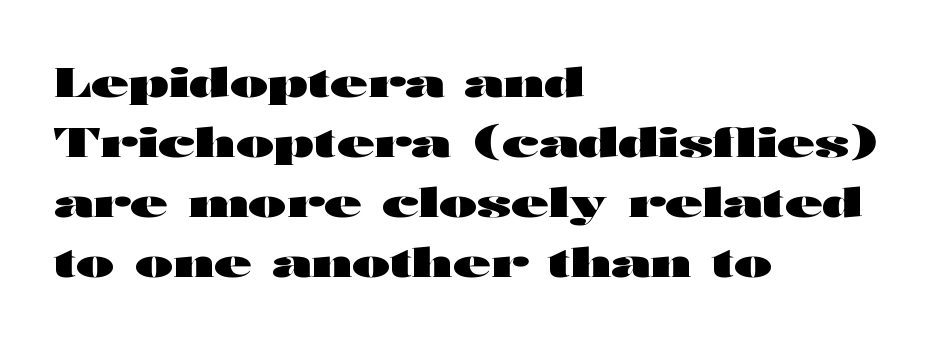
{"italic": "no", "bold": "yes", "weight": "heavy", "width": "wide", "stroke_contrast": "high", "x_height": "medium", "monospaced": "no", "underline": "no", "align": "left", "line_spacing": "normal", "line_spacing_ratio": 1.46, "letter_spacing": "normal", "letter_spacing_em": 0.0, "glyph_px": 41}
